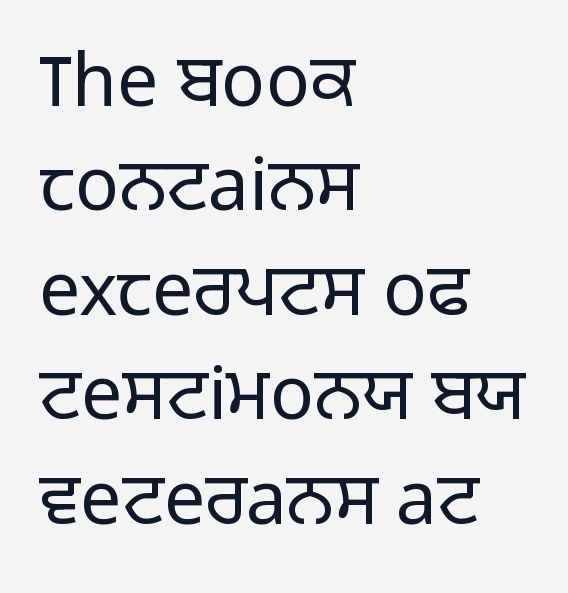
Has an underline been added? It has not. Casual observation: everything's shoved over to the left. This rendering leaves character spacing at its baseline value. Unlike italic type, these characters show no tilt at all. Stem width sits at or under what a default text font uses.
